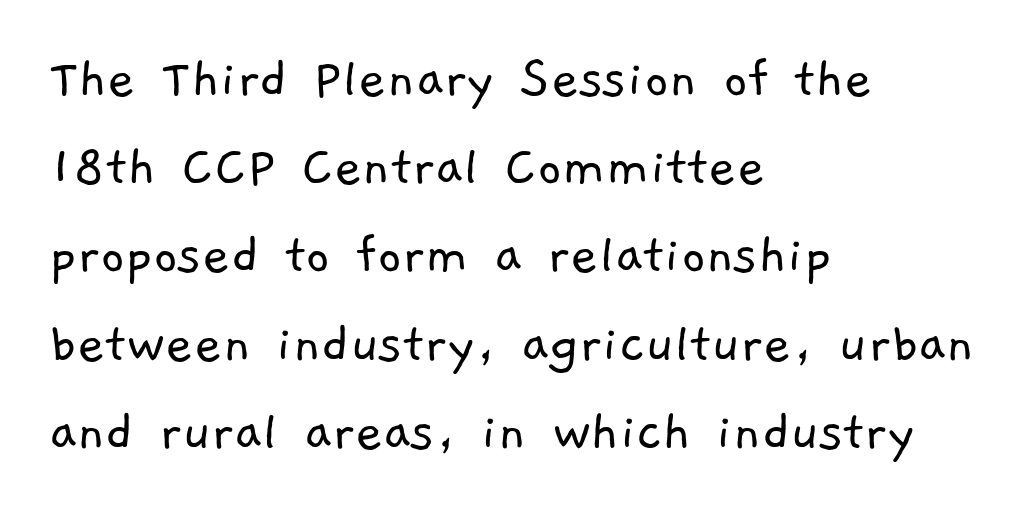
Note the varied advance widths — an 'i' is clearly narrower than an 'm'. Look at the tracking — it's just the regular setting, nothing added. Regarding leading, the lines here are spaced in the standard way. Is this a heavy cut? Hardly; it is regular or lighter.
